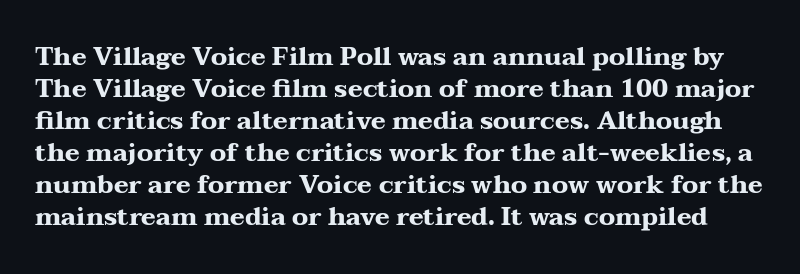
The image shows 25 px bold type, upright; set normal line spacing (1.28x), normal letter spacing, not underlined.
